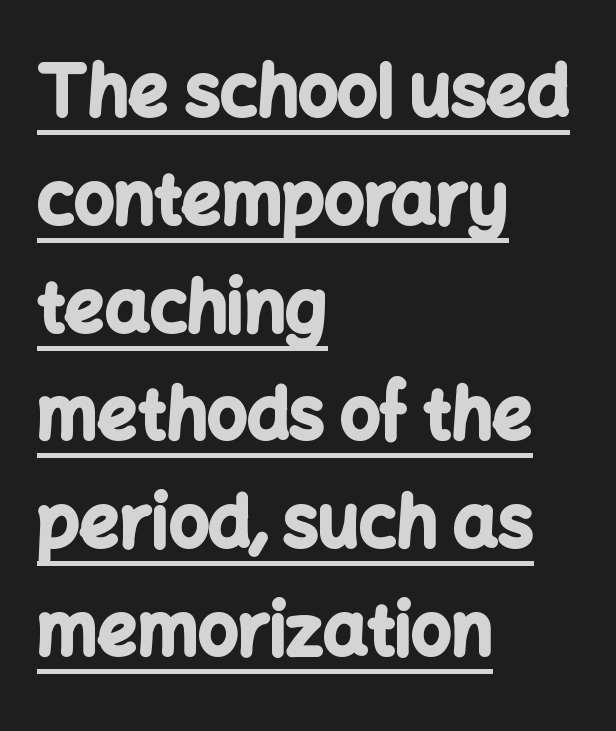
Q: Is the text bold? A: Yes.
Q: Is the text italic (slanted)? A: No, it is upright.
Q: Is the typeface a serif or a sans-serif typeface? A: Sans-serif.
Q: Is the text underlined? A: Yes.
Q: How is the paragraph aligned? A: Left-aligned.
Q: Is the spacing between letters normal or unusually wide? A: Normal.
Q: Is the spacing between lines tight, normal or loose? A: Normal.
Q: Width (condensed, normal, or wide)? A: Normal.
Q: Stroke contrast? A: Low.
Q: x-height? A: Medium.
Q: Monospaced? A: No.
